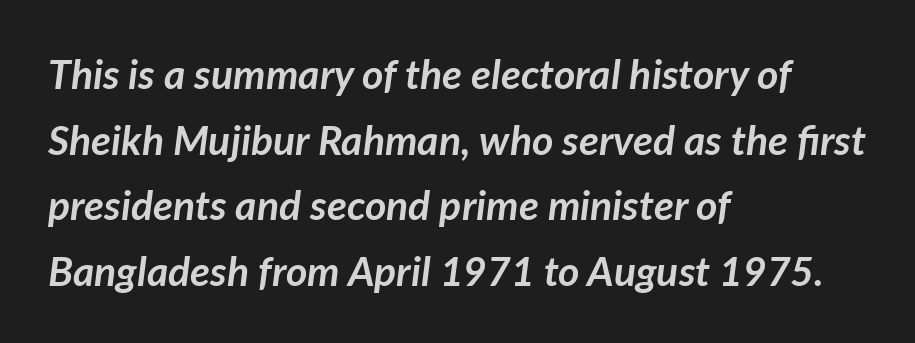
{"italic": "yes", "lean": "right", "slant_degrees": 7, "bold": "yes", "weight": "semibold", "width": "normal", "stroke_contrast": "low", "x_height": "medium", "monospaced": "no", "underline": "no", "align": "left", "line_spacing": "normal", "line_spacing_ratio": 1.6, "letter_spacing": "normal", "letter_spacing_em": 0.0, "glyph_px": 41}
